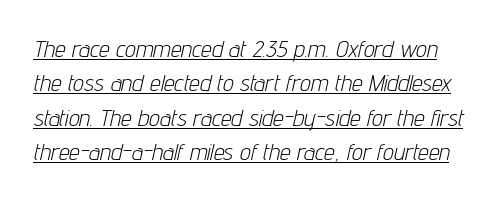
Q: Is the text bold? A: No.
Q: Is the text italic (slanted)? A: Yes, it leans right by about 12 degrees.
Q: Is the text underlined? A: Yes.
Q: Is the spacing between letters normal or unusually wide? A: Normal.
Q: Is the spacing between lines tight, normal or loose? A: Normal.
